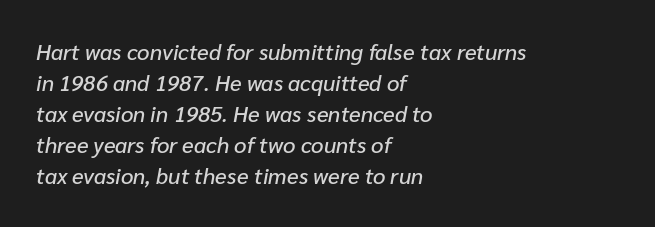
The image shows 22 px text type, italic (leaning right); set left-aligned, normal line spacing (1.41x), normal letter spacing, not underlined.
